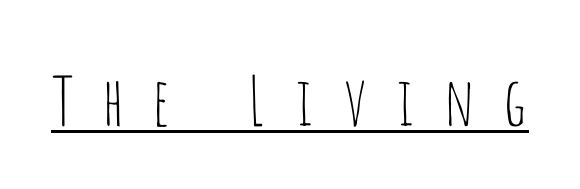
{"serif": "no", "italic": "no", "bold": "no", "weight": "thin", "width": "condensed", "stroke_contrast": "low", "x_height": "large", "monospaced": "no", "underline": "yes", "letter_spacing": "wide", "letter_spacing_em": 0.39, "glyph_px": 67}
